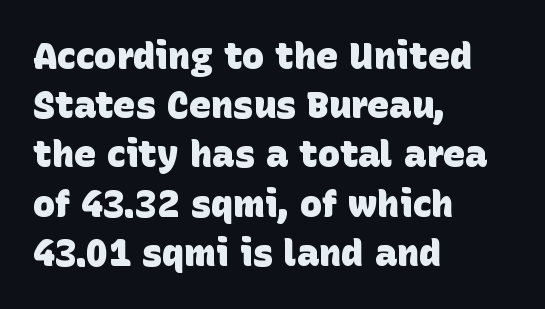
{"serif": "no", "bold": "yes", "weight": "heavy", "width": "normal", "stroke_contrast": "low", "x_height": "large", "monospaced": "no", "underline": "no", "align": "left", "line_spacing": "normal", "line_spacing_ratio": 1.33, "letter_spacing": "normal", "letter_spacing_em": 0.0, "glyph_px": 37}
